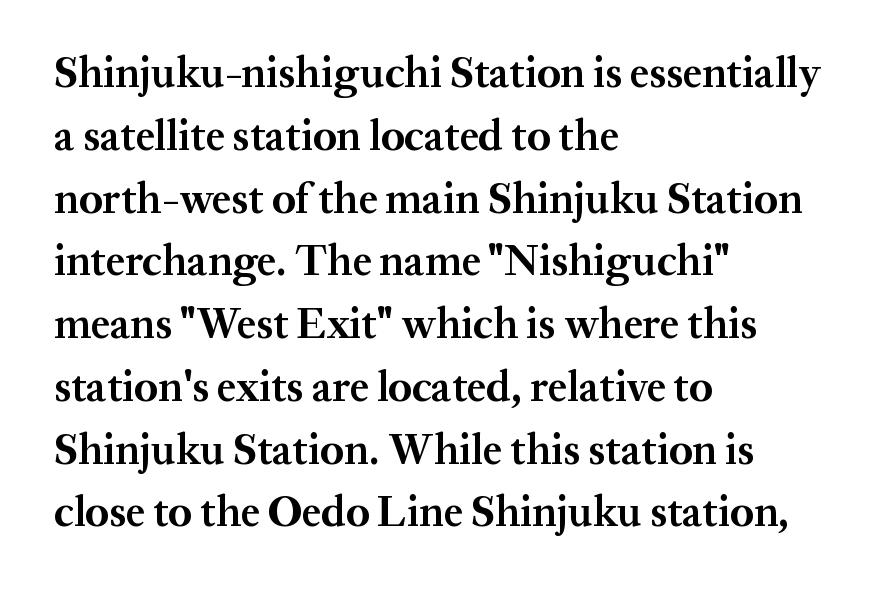
{"serif": "yes", "italic": "no", "bold": "yes", "weight": "bold", "width": "normal", "stroke_contrast": "medium", "x_height": "medium", "monospaced": "no", "underline": "no", "align": "left", "line_spacing": "normal", "line_spacing_ratio": 1.46, "letter_spacing": "normal", "letter_spacing_em": 0.0, "glyph_px": 43}
